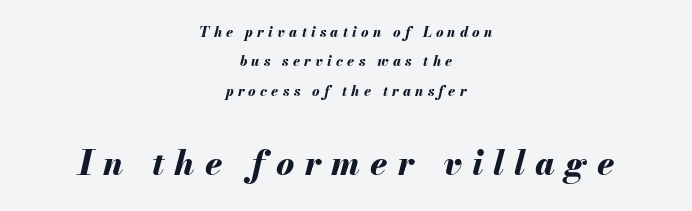
Q: Is the text bold? A: Yes.
Q: Is the text italic (slanted)? A: Yes, it leans right by about 13 degrees.
Q: Is the text underlined? A: No.
Q: How is the paragraph aligned? A: Centered.
Q: Is the spacing between letters normal or unusually wide? A: Unusually wide.
Q: Is the spacing between lines tight, normal or loose? A: Loose.
Q: Which block of text is set in a larger size, the first (top) or the second (bottom)? A: The second (bottom) one.
Q: Width (condensed, normal, or wide)? A: Normal.
Q: Stroke contrast? A: Medium.
Q: x-height? A: Small.
Q: Monospaced? A: No.
